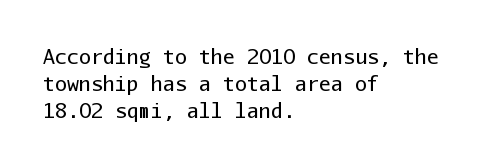
Q: Is the text bold? A: No.
Q: Is the text italic (slanted)? A: No, it is upright.
Q: Is the text underlined? A: No.
Q: How is the paragraph aligned? A: Left-aligned.
Q: Is the spacing between letters normal or unusually wide? A: Normal.
Q: Is the spacing between lines tight, normal or loose? A: Normal.
